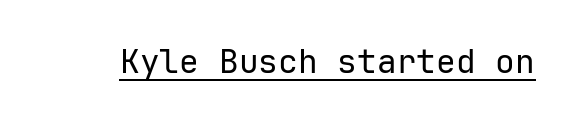
Typographically, this falls in the sans-serif category. Ordinary non-slanted type is in use. Each line of the rendering has a horizontal stroke beneath the glyphs. The characters are drawn with everyday or finer stroke widths.
